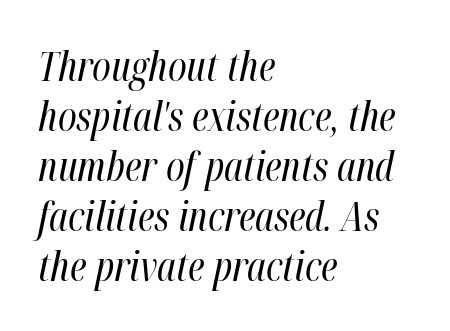
{"italic": "yes", "lean": "right", "slant_degrees": 12, "bold": "no", "weight": "regular", "width": "condensed", "stroke_contrast": "high", "x_height": "medium", "monospaced": "no", "underline": "no", "align": "left", "line_spacing": "normal", "line_spacing_ratio": 1.25, "letter_spacing": "normal", "letter_spacing_em": 0.0, "glyph_px": 40}
